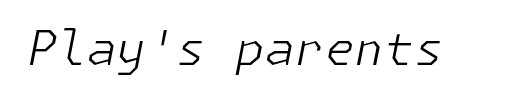
Q: Is the text bold? A: No.
Q: Is the text italic (slanted)? A: Yes, it leans right by about 11 degrees.
Q: Is the text underlined? A: No.
Q: Is the spacing between letters normal or unusually wide? A: Normal.
Q: Width (condensed, normal, or wide)? A: Normal.
Q: Stroke contrast? A: Low.
Q: x-height? A: Medium.
